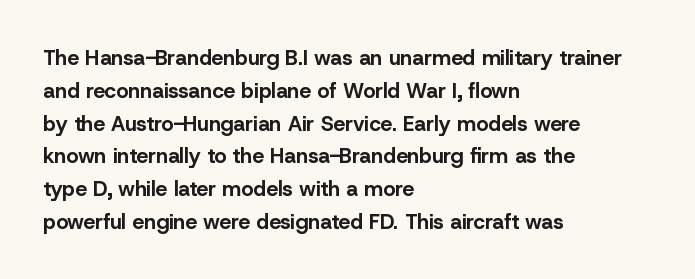
{"italic": "no", "bold": "yes", "underline": "no", "align": "left", "line_spacing": "normal", "line_spacing_ratio": 1.56, "letter_spacing": "normal", "letter_spacing_em": 0.0, "glyph_px": 21}
